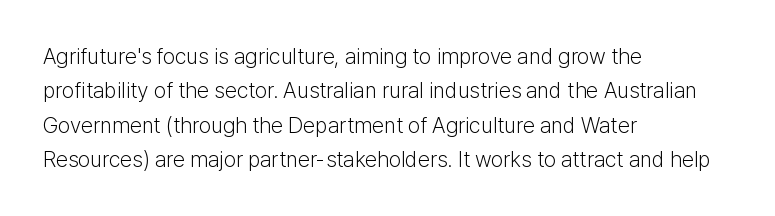
Q: Is the text bold? A: No.
Q: Is the text italic (slanted)? A: No, it is upright.
Q: Is the text underlined? A: No.
Q: How is the paragraph aligned? A: Left-aligned.
Q: Is the spacing between letters normal or unusually wide? A: Normal.
Q: Is the spacing between lines tight, normal or loose? A: Normal.
